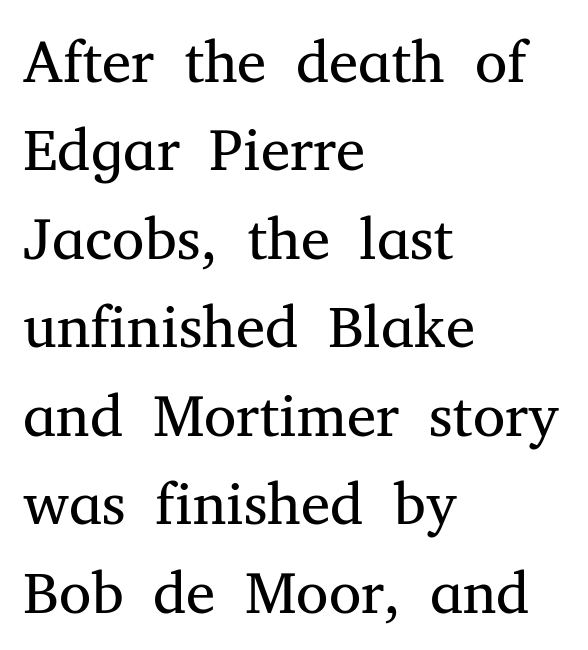
This rendering uses left alignment, leaving the right contour irregular. Spacing verdict: proportional, widths tailored to each character. The horizontal fit of the characters is conventional and even. Anything drawn beneath the words? Only blank space. Bold? No — there's no thickening of the strokes.
